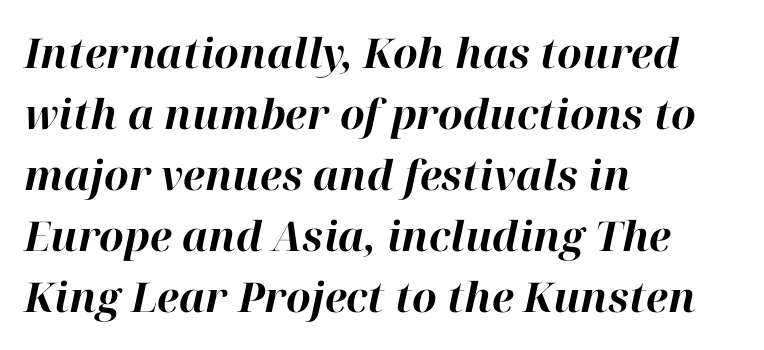
The image shows 41 px bold type, italic (leaning right); set left-aligned, normal line spacing (1.49x), normal letter spacing, not underlined; high stroke contrast and a medium x-height.
